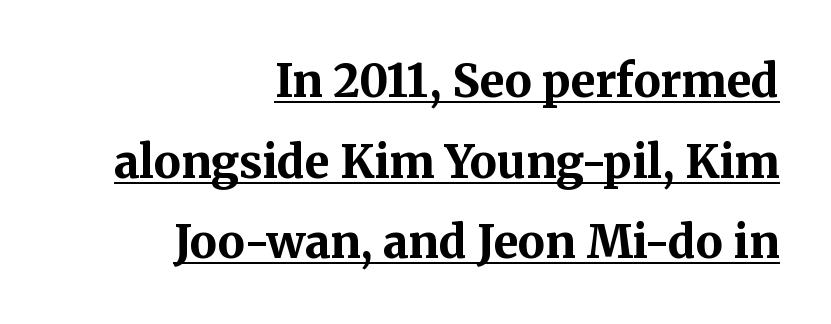
The image shows 45 px bold serif type, upright; set right-aligned, line spacing 1.79x, normal letter spacing, underlined; medium stroke contrast and a medium x-height.
